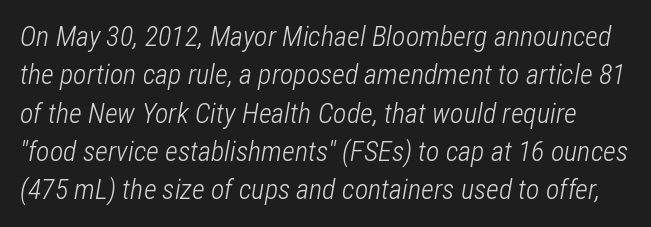
Slanted lettering throughout. Only glyphs here, with clear space below each row. Horizontal bands of white between lines are of average thickness. Weight: regular or lighter. The letters advance in unequal steps, a hallmark of proportional type.
